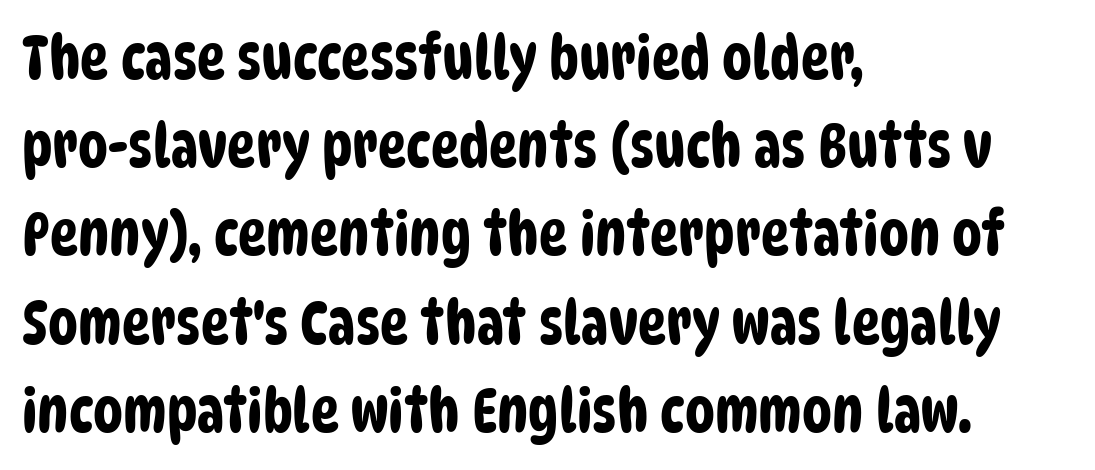
Q: Is the typeface a serif or a sans-serif typeface? A: Sans-serif.
Q: Is the text underlined? A: No.
Q: How is the paragraph aligned? A: Left-aligned.
Q: Is the spacing between letters normal or unusually wide? A: Normal.
Q: Is the spacing between lines tight, normal or loose? A: Normal.
Q: Width (condensed, normal, or wide)? A: Condensed.
Q: Stroke contrast? A: Low.
Q: x-height? A: Large.
Q: Monospaced? A: No.
